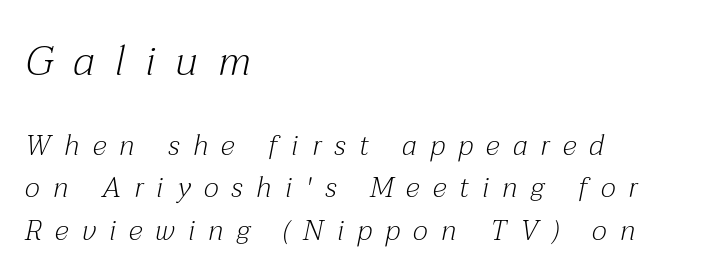
The image shows 42 px light serif type, italic (leaning right); set left-aligned, normal line spacing (1.51x), unusually wide letter spacing (+0.48 em), not underlined; the first (top) block is 1.5x larger; medium stroke contrast and a medium x-height.
